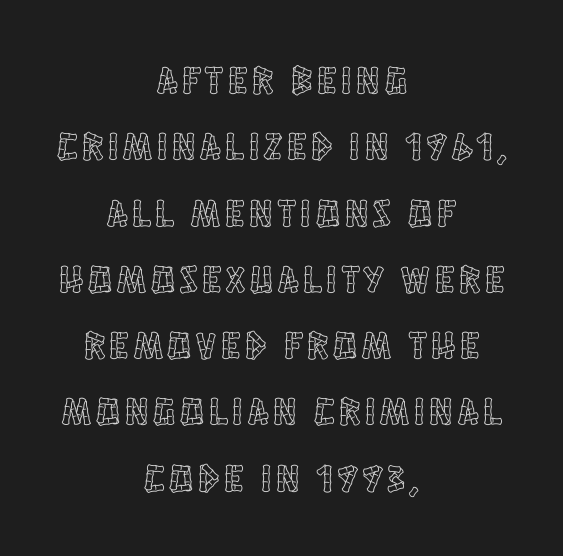
Q: Is the text italic (slanted)? A: No, it is upright.
Q: Is the text underlined? A: No.
Q: How is the paragraph aligned? A: Centered.
Q: Is the spacing between lines tight, normal or loose? A: Normal.
Q: Width (condensed, normal, or wide)? A: Condensed.
Q: x-height? A: Large.
Q: Monospaced? A: No.
